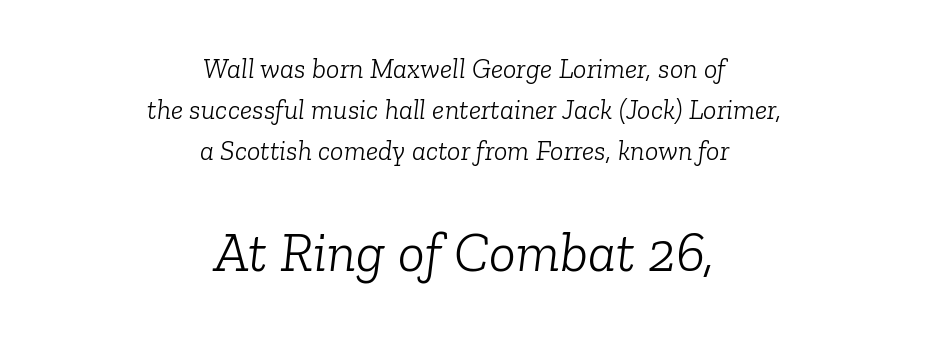
The image shows 56 px light serif type, italic (leaning right); set centered, normal line spacing (1.46x), normal letter spacing, not underlined; the second (bottom) block is 2.0x larger; low stroke contrast and a medium x-height.
